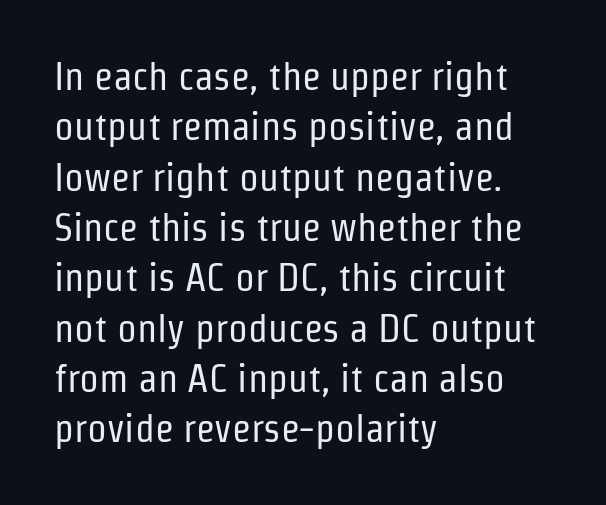
{"serif": "no", "italic": "no", "bold": "no", "weight": "regular", "width": "condensed", "stroke_contrast": "low", "x_height": "medium", "monospaced": "no", "underline": "no", "align": "left", "line_spacing": "normal", "line_spacing_ratio": 1.29, "letter_spacing": "normal", "letter_spacing_em": 0.0, "glyph_px": 39}
